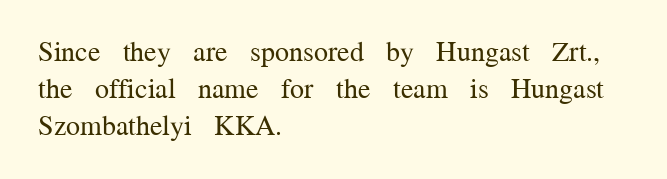
The text block is weighted toward the left margin, trailing off unevenly rightward. Is the stroke heavy? The answer is a plain regular-or-lighter. Style check: upright. The vertical gap from one line to the next is medium. To sum up the face: it has serifs.
